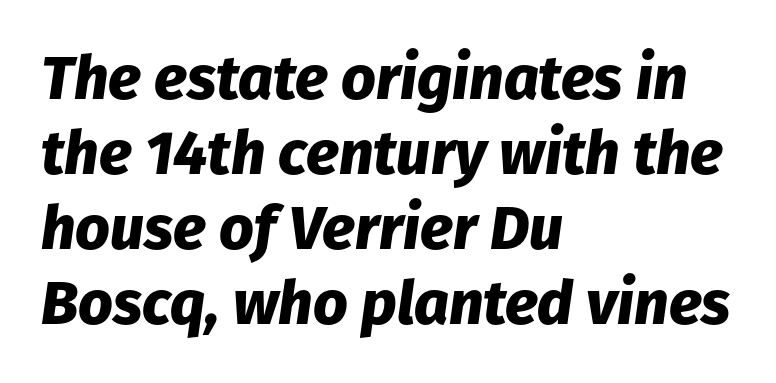
Each row of text sits above clean, open space. Notice how thick the strokes are: this is what a full bold looks like. These lines are rendered in a variable-pitch font. The tracking reads as untouched default to a designer's eye.
